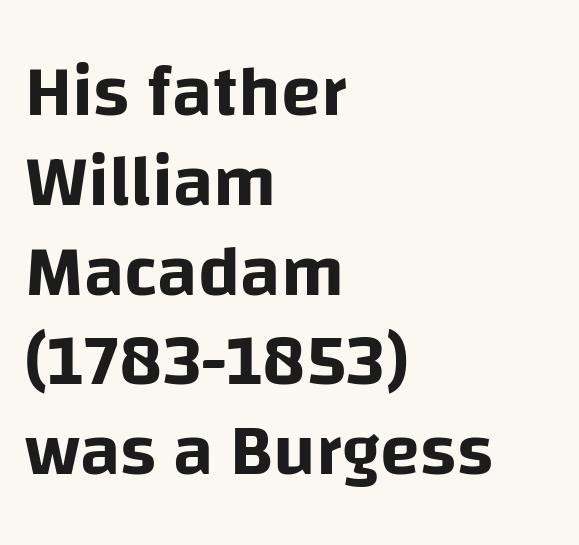
Layout note: lines flush left. The tracking reads as untouched default to a designer's eye. The space beneath each line is pristine and unruled. Proportional: the letters do not fall into vertical columns. The typography opts for an upright posture over an oblique one. The typeface chosen for these lines omits serifs.
